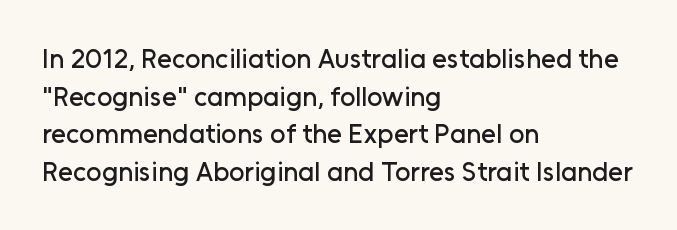
The image shows 27 px text type, upright; set left-aligned, normal line spacing (1.39x), normal letter spacing, not underlined.
